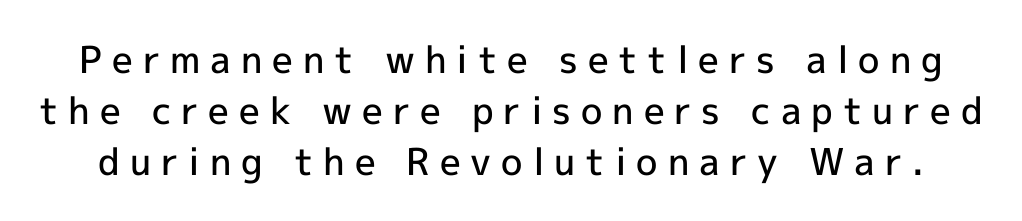
Words appear elongated and porous because spacing is wide. The designer went with a sans here, leaving each stem footless. Whoever set this chose a conventional vertical rhythm. Stems and bowls a touch heavier than normal — semibold. A clean baseline with only descenders dipping below it.
